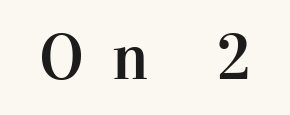
Look at the bottom of the vertical strokes: they flare into serifs here. Just letters on the line, the space beneath them empty. The passage shown has open, widely tracked lettering throughout. No italicization has been applied; the sample stays upright.
